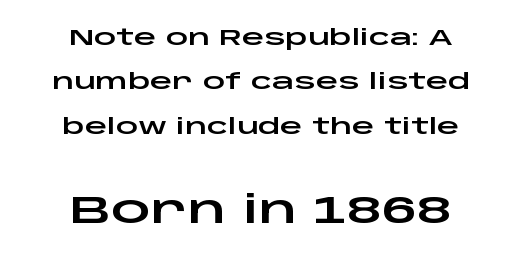
This sample uses an upright cut, with every glyph sitting square on the baseline. Standard letterfit; no display-style spreading of the glyphs. The glyphs are unaccompanied by any horizontal stroke below them. This block would shrink considerably if given ordinary leading; it's expanded now.
